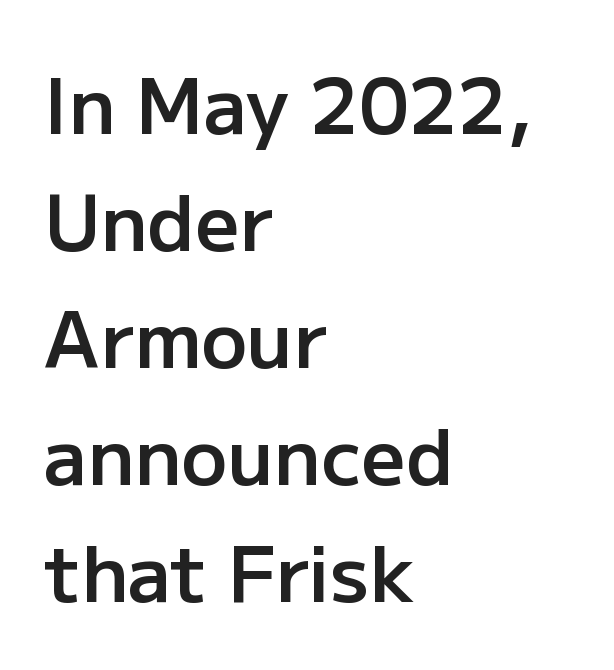
{"serif": "no", "italic": "no", "bold": "semi", "weight": "semibold", "width": "normal", "stroke_contrast": "low", "x_height": "medium", "monospaced": "no", "underline": "no", "align": "left", "line_spacing": "normal", "line_spacing_ratio": 1.52, "letter_spacing": "normal", "letter_spacing_em": 0.0, "glyph_px": 77}
